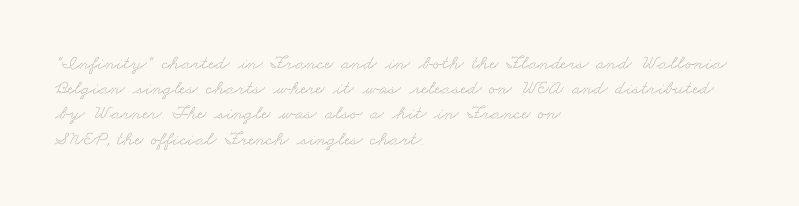
The tracking reads as untouched default to a designer's eye. The ragged edge is on the right, which tells us the setting is flush left. Think standard paragraph weight, or any step lighter than that. The rendering uses a moderate line-height, typical for paragraphs.
